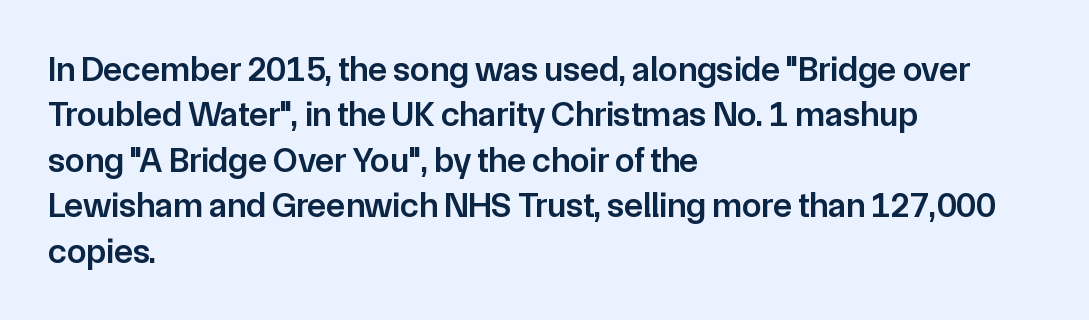
{"serif": "no", "italic": "no", "bold": "semi", "weight": "semibold", "width": "normal", "stroke_contrast": "low", "x_height": "medium", "monospaced": "no", "underline": "no", "align": "left", "line_spacing": "normal", "line_spacing_ratio": 1.3, "letter_spacing": "normal", "letter_spacing_em": 0.0, "glyph_px": 35}
